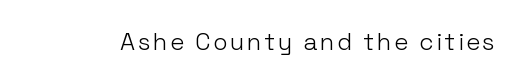
The image shows 24 px text type, upright; set not underlined.
